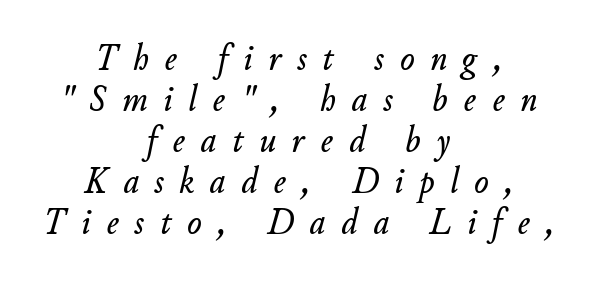
The image shows 38 px text type, italic (leaning right); set centered, tight line spacing (1.08x), unusually wide letter spacing (+0.42 em), not underlined; low stroke contrast and a small x-height.
